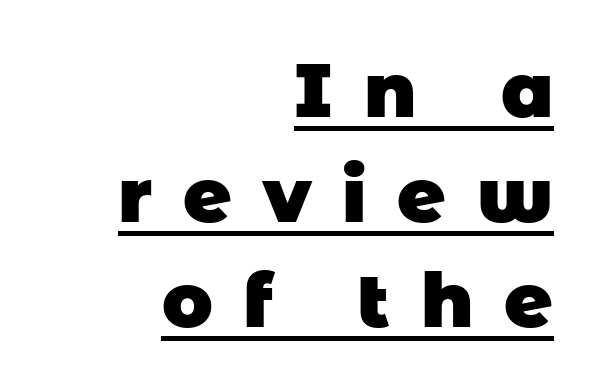
{"serif": "no", "bold": "yes", "weight": "heavy", "width": "normal", "stroke_contrast": "low", "x_height": "large", "monospaced": "no", "underline": "yes", "align": "right", "line_spacing": "normal", "line_spacing_ratio": 1.4, "letter_spacing": "wide", "letter_spacing_em": 0.41, "glyph_px": 75}
